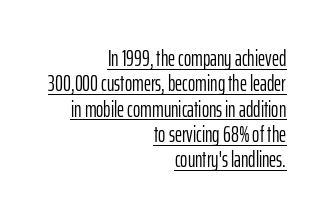
The characters are drawn with everyday or finer stroke widths. Designer's note — italics off, roman on. Visually the block forms a straight wall on the right and a jagged coastline on the left. Closely set lines give the paragraph a compact silhouette. Underlined type. The letterforms sit shoulder to shoulder at normal distance.
